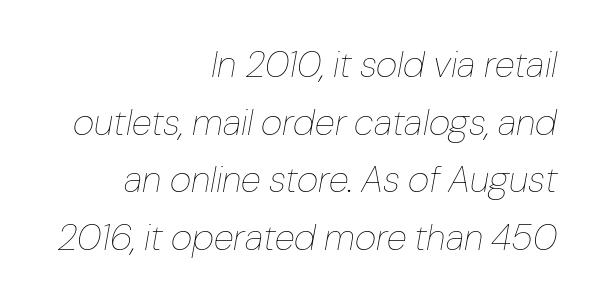
Q: Is the text bold? A: No.
Q: Is the text italic (slanted)? A: Yes, it leans right by about 10 degrees.
Q: Is the text underlined? A: No.
Q: How is the paragraph aligned? A: Right-aligned.
Q: Is the spacing between letters normal or unusually wide? A: Normal.
Q: Is the spacing between lines tight, normal or loose? A: Normal.
Q: Width (condensed, normal, or wide)? A: Normal.
Q: Stroke contrast? A: Low.
Q: x-height? A: Medium.
Q: Monospaced? A: No.
